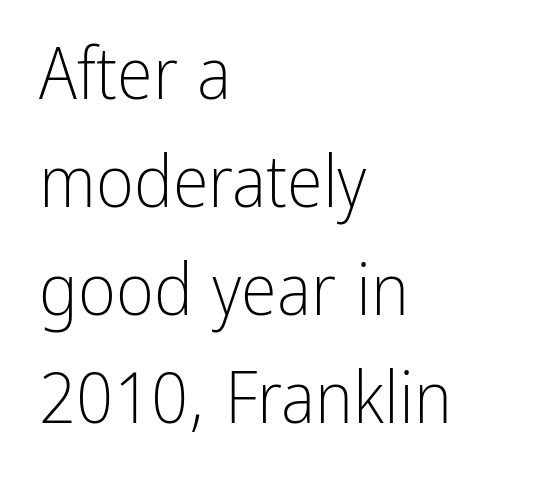
{"serif": "no", "italic": "no", "bold": "no", "weight": "light", "width": "condensed", "stroke_contrast": "low", "x_height": "medium", "monospaced": "no", "underline": "no", "align": "left", "line_spacing": "normal", "line_spacing_ratio": 1.48, "letter_spacing": "normal", "letter_spacing_em": 0.0, "glyph_px": 73}
